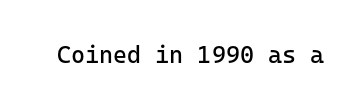
Only glyphs here, with clear space below each row. Notice how the stems are strictly vertical — no italics here. Between one letter and the next there's only the usual sliver of space. Is this a heavy cut? Hardly; it is regular or lighter.
